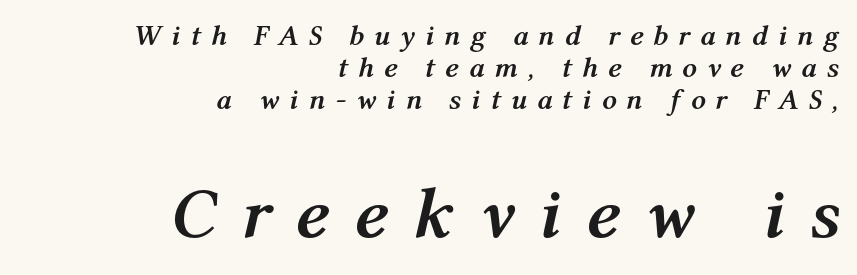
Q: Is the text bold? A: Yes.
Q: Is the text italic (slanted)? A: Yes, it leans right by about 12 degrees.
Q: Is the text underlined? A: No.
Q: How is the paragraph aligned? A: Right-aligned.
Q: Is the spacing between letters normal or unusually wide? A: Unusually wide.
Q: Is the spacing between lines tight, normal or loose? A: Tight.
Q: Which block of text is set in a larger size, the first (top) or the second (bottom)? A: The second (bottom) one.
Q: Width (condensed, normal, or wide)? A: Normal.
Q: Stroke contrast? A: Medium.
Q: x-height? A: Medium.
Q: Monospaced? A: No.
